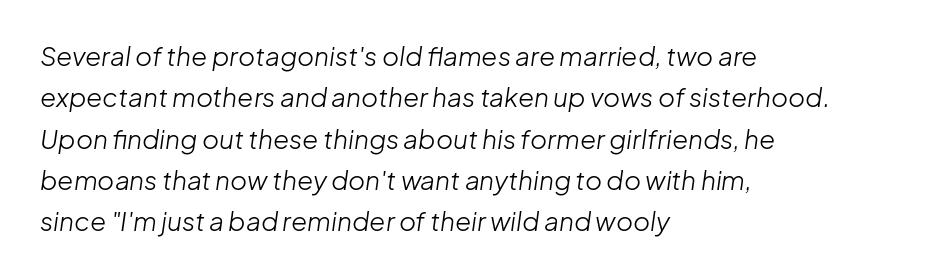
{"italic": "yes", "lean": "right", "slant_degrees": 8, "bold": "no", "underline": "no", "align": "left", "line_spacing": "normal", "line_spacing_ratio": 1.59, "letter_spacing": "normal", "letter_spacing_em": 0.0, "glyph_px": 26}
